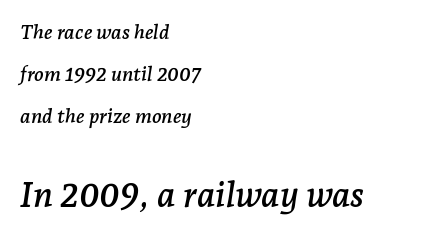
{"serif": "yes", "italic": "yes", "lean": "right", "slant_degrees": 7, "width": "normal", "stroke_contrast": "low", "x_height": "medium", "monospaced": "no", "underline": "no", "align": "left", "line_spacing": "loose", "line_spacing_ratio": 2.1, "letter_spacing": "normal", "letter_spacing_em": 0.0, "larger_block": "second", "size_ratio": 1.75, "glyph_px": 35}
